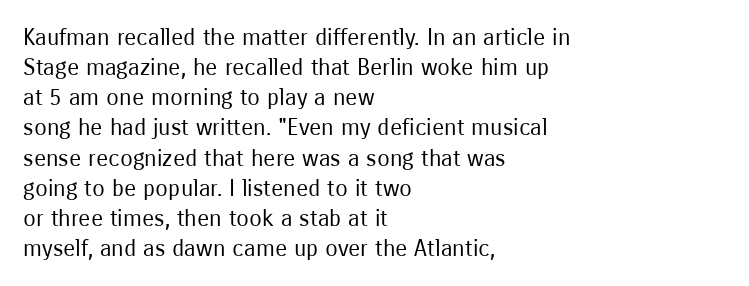
{"italic": "no", "bold": "no", "underline": "no", "align": "left", "line_spacing": "normal", "line_spacing_ratio": 1.31, "letter_spacing": "normal", "letter_spacing_em": 0.0, "glyph_px": 23}
